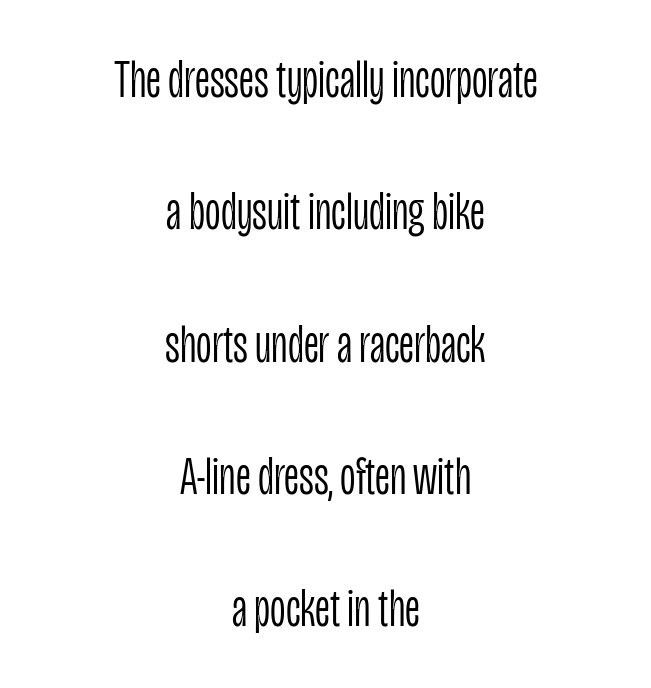
{"serif": "no", "italic": "no", "bold": "no", "weight": "light", "width": "condensed", "stroke_contrast": "low", "x_height": "large", "monospaced": "no", "underline": "no", "align": "center", "line_spacing": "loose", "line_spacing_ratio": 2.45, "letter_spacing": "normal", "letter_spacing_em": 0.0, "glyph_px": 54}
